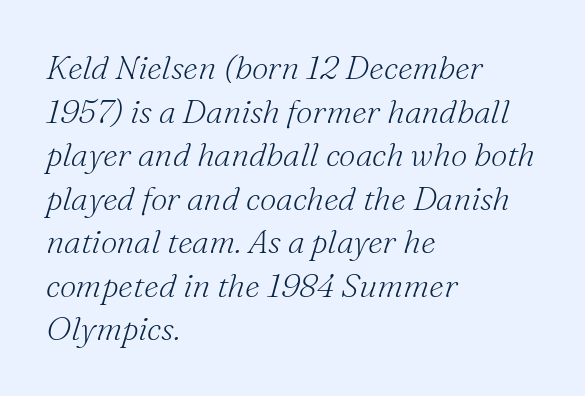
Each letter's strokes conclude with small projecting serifs. The letters advance in unequal steps, a hallmark of proportional type. The compositor pushed each line to the left boundary. The specimen omits any rule beneath the text block's lines. Interline gaps are of average width in this sample. A light-to-regular cut is what we see here.
